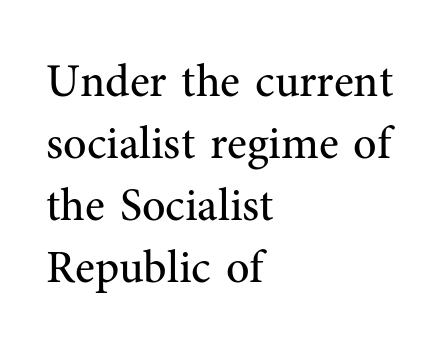
Q: Is the text bold? A: No.
Q: Is the text italic (slanted)? A: No, it is upright.
Q: Is the typeface a serif or a sans-serif typeface? A: Serif.
Q: Is the text underlined? A: No.
Q: How is the paragraph aligned? A: Left-aligned.
Q: Is the spacing between letters normal or unusually wide? A: Normal.
Q: Is the spacing between lines tight, normal or loose? A: Normal.
Q: Width (condensed, normal, or wide)? A: Normal.
Q: Stroke contrast? A: Medium.
Q: x-height? A: Medium.
Q: Monospaced? A: No.
